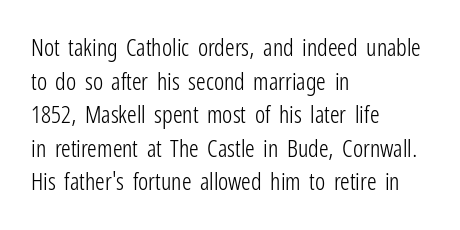
{"italic": "no", "bold": "no", "underline": "no", "align": "left", "line_spacing": "normal", "line_spacing_ratio": 1.4, "letter_spacing": "normal", "letter_spacing_em": 0.0, "glyph_px": 24}
